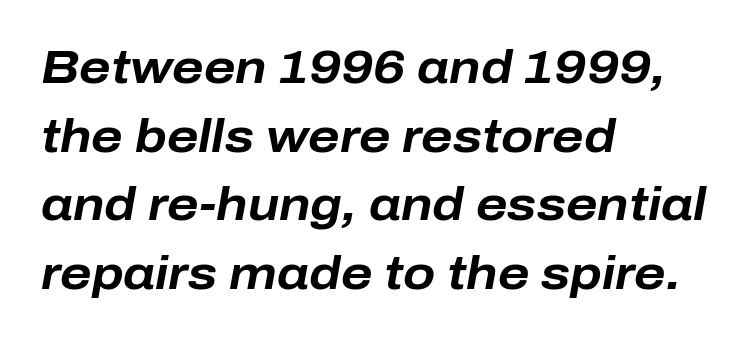
Q: Is the text bold? A: Yes.
Q: Is the text italic (slanted)? A: Yes, it leans right by about 10 degrees.
Q: Is the text underlined? A: No.
Q: How is the paragraph aligned? A: Left-aligned.
Q: Is the spacing between letters normal or unusually wide? A: Normal.
Q: Is the spacing between lines tight, normal or loose? A: Normal.
Q: Width (condensed, normal, or wide)? A: Normal.
Q: Stroke contrast? A: Low.
Q: x-height? A: Medium.
Q: Monospaced? A: No.
